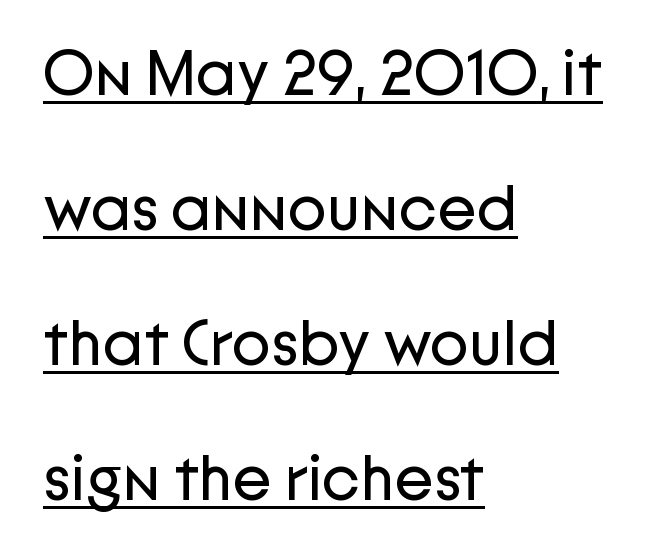
Q: Is the text bold? A: No.
Q: Is the text italic (slanted)? A: No, it is upright.
Q: Is the typeface a serif or a sans-serif typeface? A: Sans-serif.
Q: Is the text underlined? A: Yes.
Q: How is the paragraph aligned? A: Left-aligned.
Q: Is the spacing between letters normal or unusually wide? A: Normal.
Q: Is the spacing between lines tight, normal or loose? A: Loose.
Q: Width (condensed, normal, or wide)? A: Normal.
Q: Stroke contrast? A: Low.
Q: x-height? A: Medium.
Q: Monospaced? A: No.
